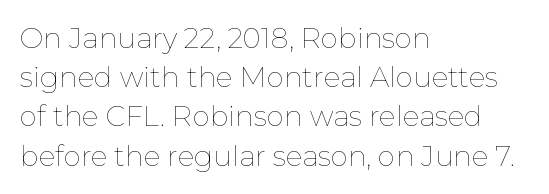
{"italic": "no", "bold": "no", "weight": "thin", "width": "normal", "stroke_contrast": "low", "x_height": "medium", "monospaced": "no", "underline": "no", "align": "left", "line_spacing": "normal", "line_spacing_ratio": 1.4, "letter_spacing": "normal", "letter_spacing_em": 0.0, "glyph_px": 28}
